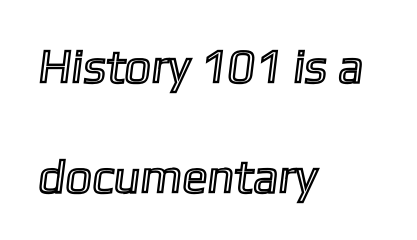
Compared with typical body copy, the letter spacing here is the same. Each line starts at the same left margin while the right side varies. Any mark beneath the type? The region is blank. The letters advance in unequal steps, a hallmark of proportional type. How would I describe the line gaps? Wide and relaxed.
